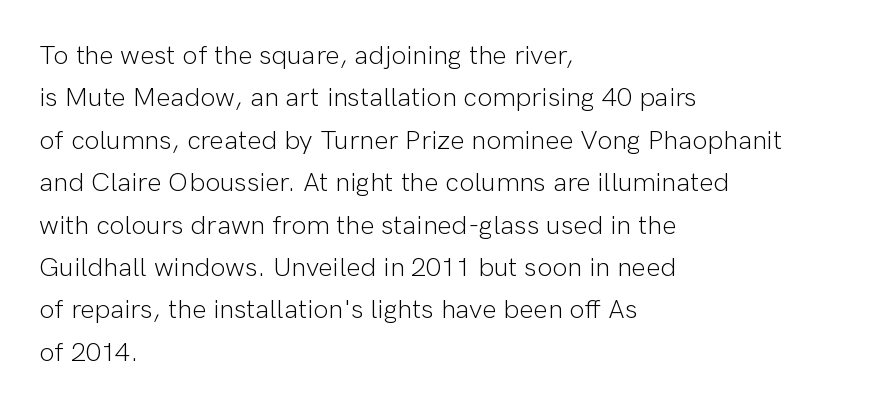
Characters follow at the spacing the type designer built in. Where is the straight margin? On the left. Weight: regular or lighter. Check the space under the baseline: it is left empty. Each new line begins a customary step beneath the previous one.
